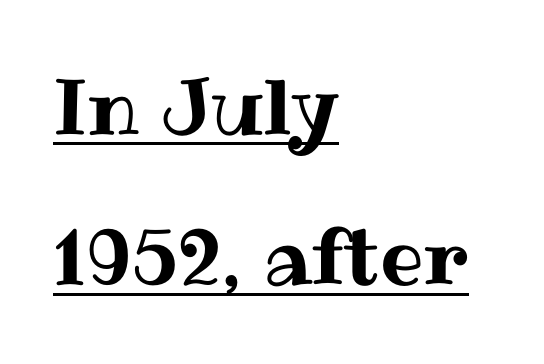
Q: Is the text italic (slanted)? A: No, it is upright.
Q: Is the text underlined? A: Yes.
Q: How is the paragraph aligned? A: Left-aligned.
Q: Is the spacing between letters normal or unusually wide? A: Normal.
Q: Is the spacing between lines tight, normal or loose? A: Loose.
Q: Width (condensed, normal, or wide)? A: Normal.
Q: Stroke contrast? A: Medium.
Q: x-height? A: Medium.
Q: Monospaced? A: No.
